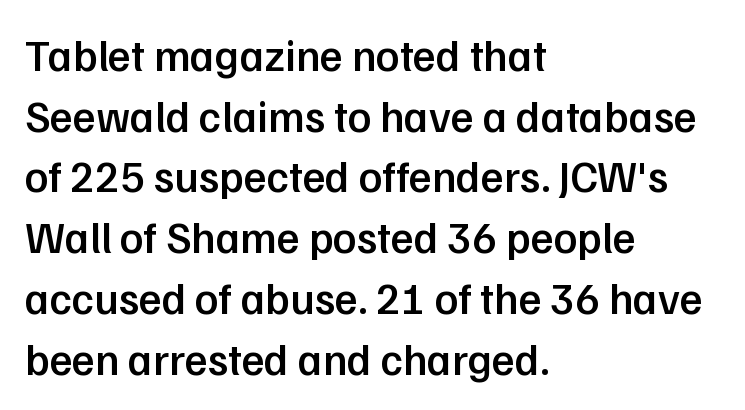
{"serif": "no", "italic": "no", "bold": "semi", "weight": "semibold", "width": "normal", "stroke_contrast": "low", "x_height": "medium", "monospaced": "no", "underline": "no", "align": "left", "line_spacing": "normal", "line_spacing_ratio": 1.38, "letter_spacing": "normal", "letter_spacing_em": 0.0, "glyph_px": 44}
